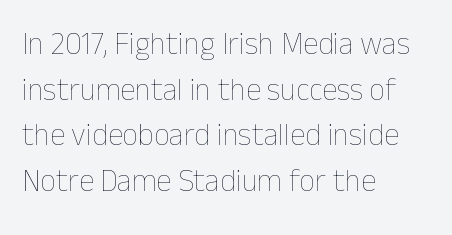
Q: Is the text bold? A: No.
Q: Is the text italic (slanted)? A: No, it is upright.
Q: Is the text underlined? A: No.
Q: How is the paragraph aligned? A: Left-aligned.
Q: Is the spacing between letters normal or unusually wide? A: Normal.
Q: Is the spacing between lines tight, normal or loose? A: Normal.
Q: Width (condensed, normal, or wide)? A: Normal.
Q: Stroke contrast? A: Low.
Q: x-height? A: Medium.
Q: Monospaced? A: No.
